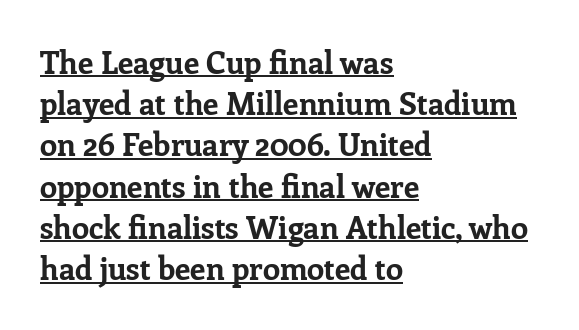
The designer left line spacing at the default. Every stem runs plumb, perpendicular to the baseline. This rendering features underlined lettering. Observe the ordinary spacing: letters are neighbours, not strangers.
